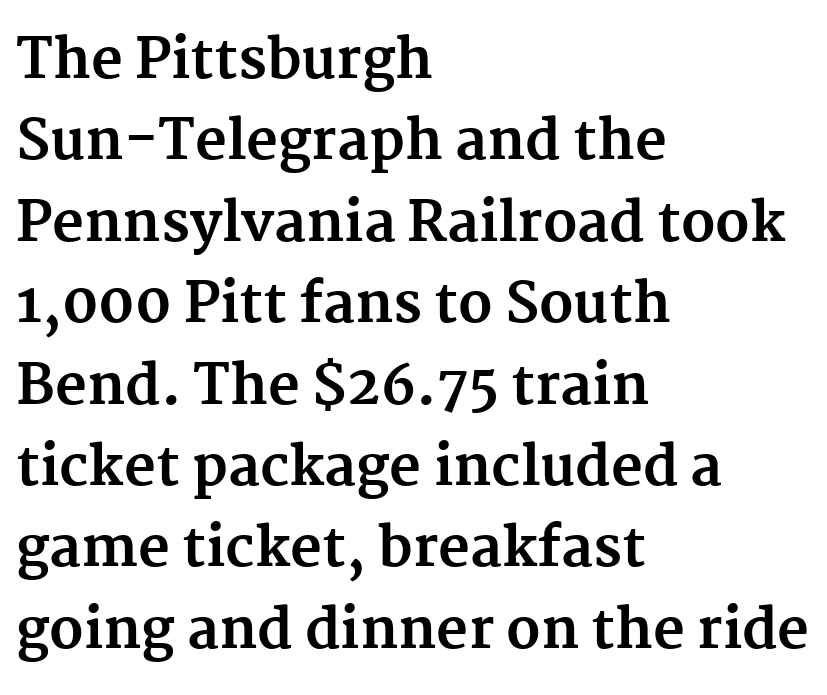
Do the letters lean? They stand straight. Students, observe: this is what conventionally led text looks like. The letters sit at their default tracking, neither squeezed nor spread. Horizontally, the lines are justified to the leading edge only. In terms of letterform style, serifs are clearly present.
